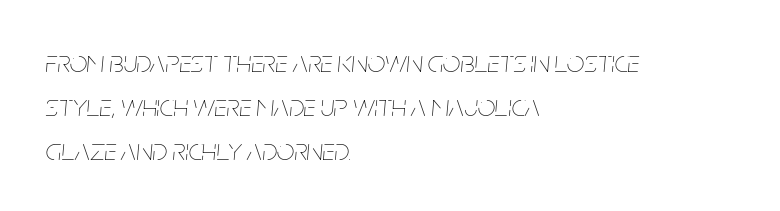
The image shows 31 px thin, condensed type, italic (leaning right); set left-aligned, normal line spacing (1.42x), normal letter spacing, not underlined; low stroke contrast and a large x-height.
